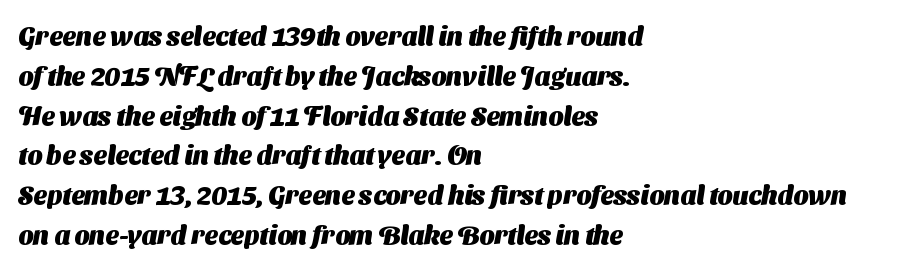
The image shows 26 px bold type; set left-aligned, normal line spacing (1.53x), normal letter spacing, not underlined.
